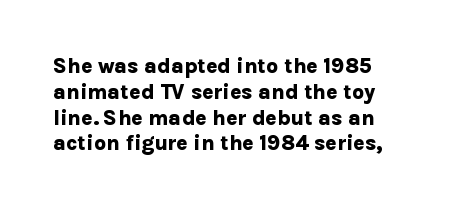
Q: Is the text bold? A: Yes.
Q: Is the text italic (slanted)? A: No, it is upright.
Q: Is the text underlined? A: No.
Q: How is the paragraph aligned? A: Left-aligned.
Q: Is the spacing between letters normal or unusually wide? A: Normal.
